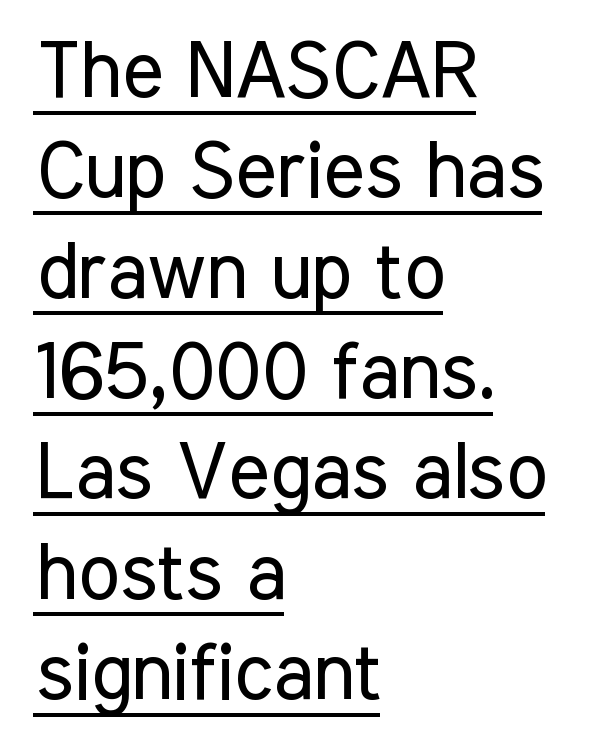
The image shows 79 px regular-weight, condensed sans-serif type, upright; set left-aligned, normal line spacing (1.27x), normal letter spacing, underlined; low stroke contrast and a medium x-height.
